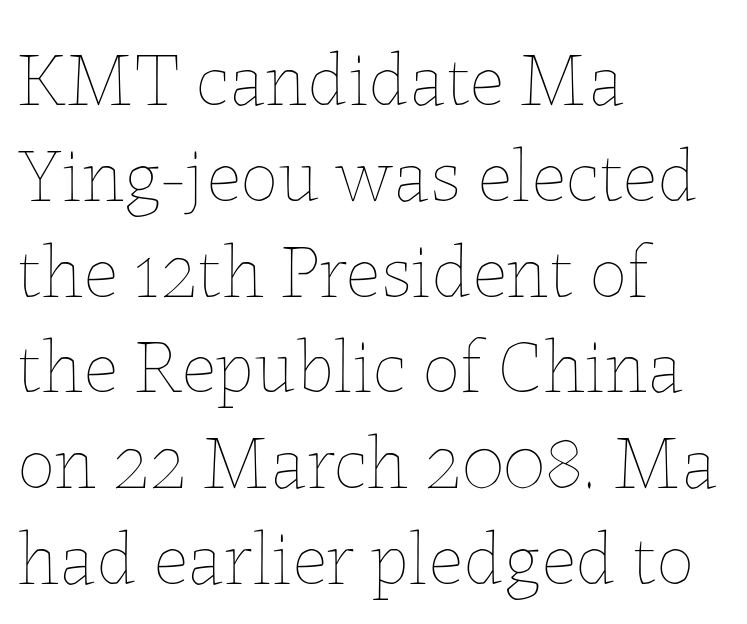
The image shows 76 px thin type, upright; set left-aligned, normal line spacing (1.26x), normal letter spacing, not underlined; low stroke contrast and a medium x-height.
